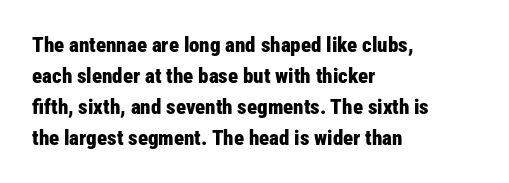
The image shows 21 px bold type, upright; set left-aligned, normal line spacing (1.47x), normal letter spacing, not underlined.
